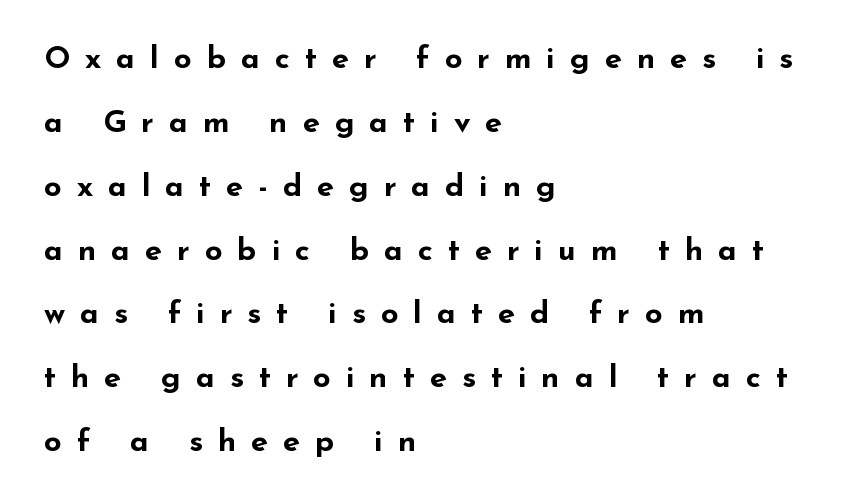
The image shows 31 px bold, wide sans-serif type, upright; set left-aligned, loose line spacing (2.06x), unusually wide letter spacing (+0.48 em), not underlined; low stroke contrast and a small x-height.
